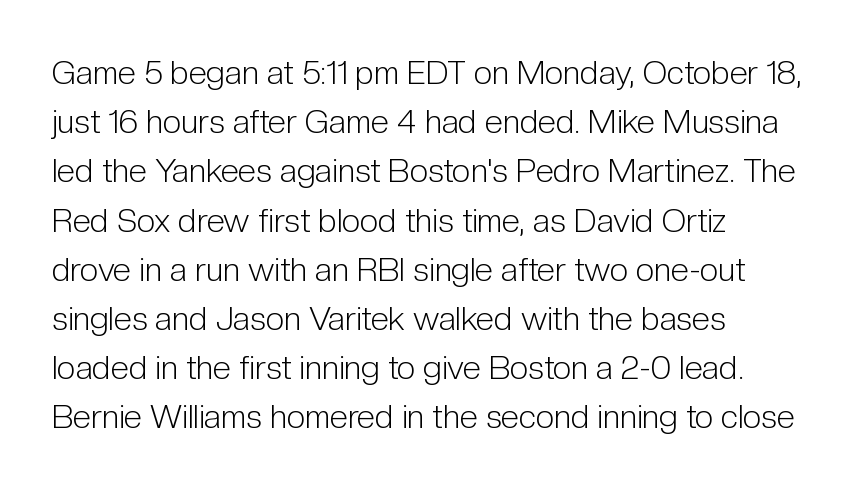
Vertical stems look standard width or narrower in stroke. The passage shown is typed in a proportional face where columns would drift. Quick note: interline space is typical. Bare-footed words on every line.
